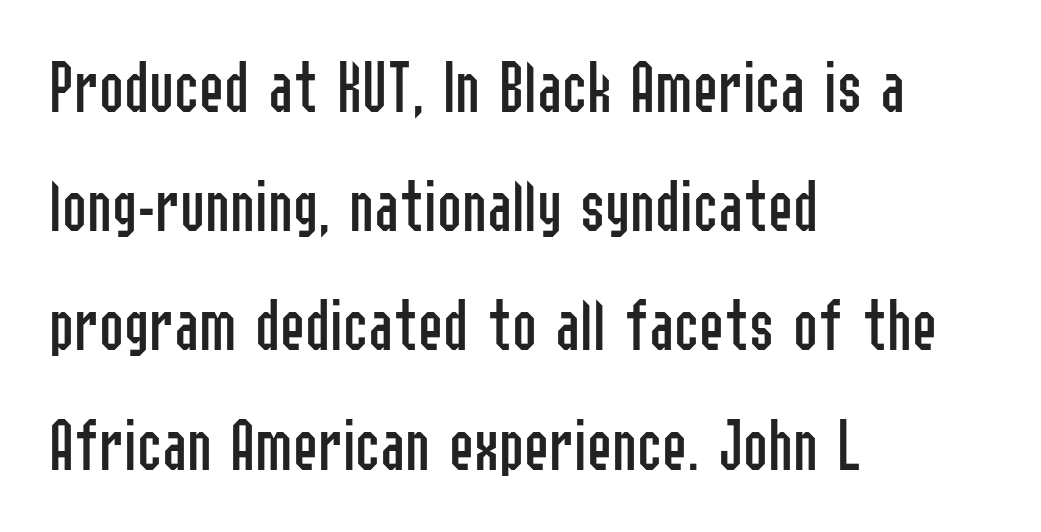
Nope, not italic — everything's standing straight. These lines are composed in type without serifs. The typeface has the unassuming heft of standard copy or less. Words appear dense and cohesive because spacing is normal. Looks like regular typesetting: each glyph gets only the width it needs.
